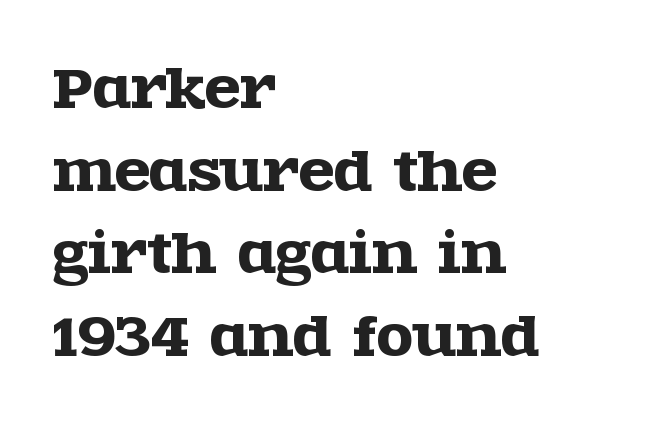
The image shows 52 px wide serif type, upright; set left-aligned, normal line spacing (1.59x), normal letter spacing, not underlined; a large x-height.
